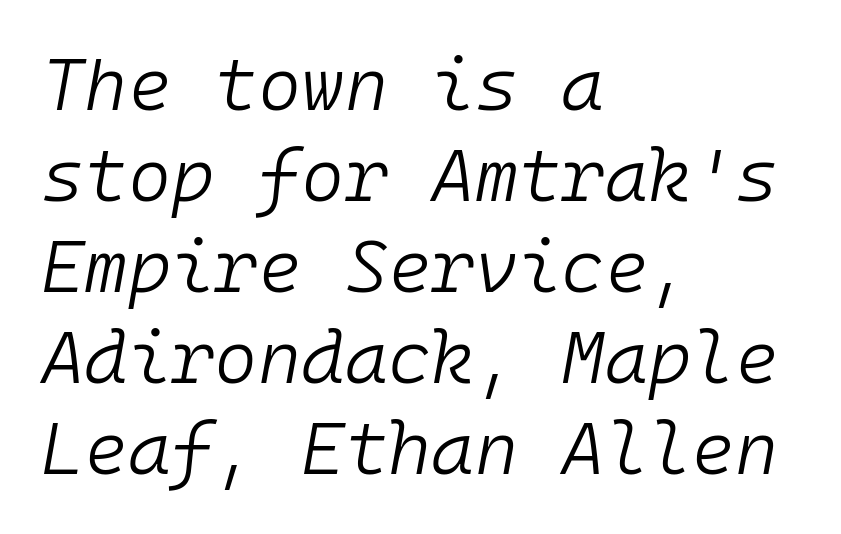
Descenders are the only things crossing below the line. Leftover space on each line is placed entirely after the last word. Observe the ordinary spacing: letters are neighbours, not strangers. These lines were composed using italics. The weight tops out at a normal text grade.
